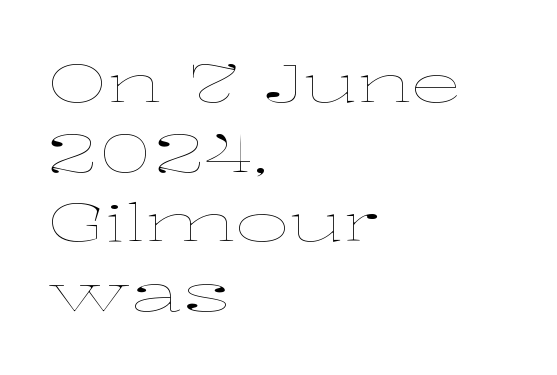
The image shows 52 px thin, wide type, upright; set left-aligned, normal line spacing (1.34x), normal letter spacing, not underlined; low stroke contrast and a medium x-height.
